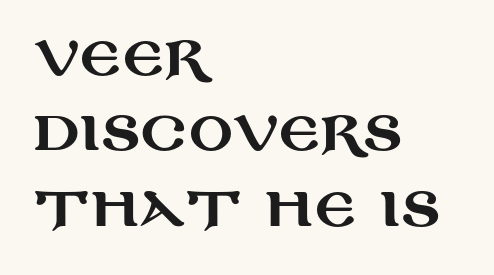
The axis of the letterforms is exactly vertical. The foot of each line stays bare and open. Whoever set this chose a conventional vertical rhythm. Proportional: the letters do not fall into vertical columns.
